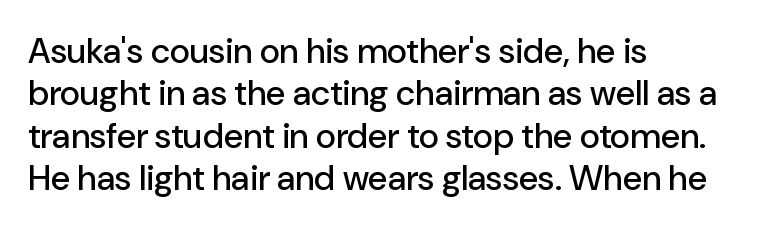
{"serif": "no", "italic": "no", "width": "normal", "stroke_contrast": "low", "x_height": "medium", "monospaced": "no", "underline": "no", "align": "left", "line_spacing_ratio": 1.21, "letter_spacing": "normal", "letter_spacing_em": 0.0, "glyph_px": 35}
